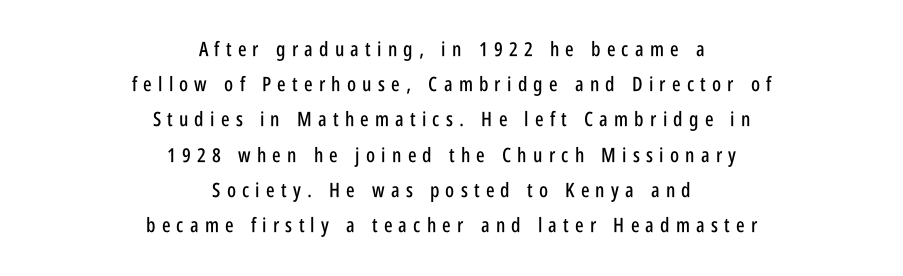
Q: Is the text italic (slanted)? A: No, it is upright.
Q: Is the text underlined? A: No.
Q: How is the paragraph aligned? A: Centered.
Q: Is the spacing between letters normal or unusually wide? A: Unusually wide.
